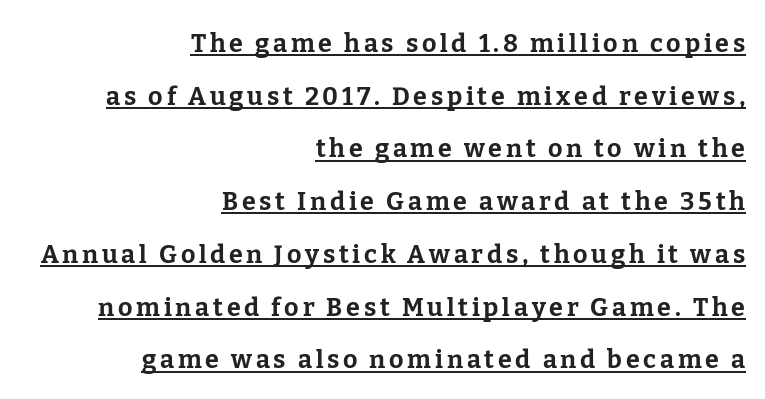
{"italic": "no", "bold": "yes", "underline": "yes", "align": "right", "line_spacing": "loose", "line_spacing_ratio": 2.11, "glyph_px": 25}
